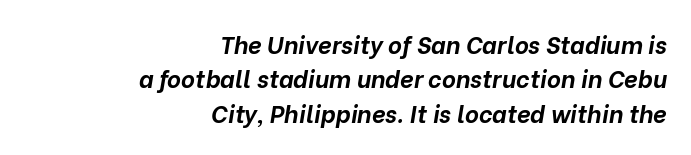
Right-aligned paragraph, ragged on the left. Leading matches the norm, producing a regular column. The type is set solid horizontally, with unmodified tracking. Weight check: bold — yes, fully.
